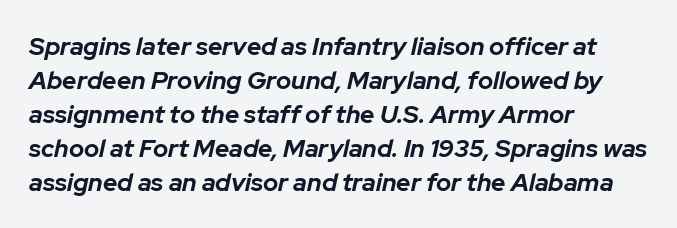
Q: Is the text bold? A: Yes.
Q: Is the text italic (slanted)? A: Yes, it leans right by about 12 degrees.
Q: Is the text underlined? A: No.
Q: How is the paragraph aligned? A: Left-aligned.
Q: Is the spacing between letters normal or unusually wide? A: Normal.
Q: Is the spacing between lines tight, normal or loose? A: Normal.
